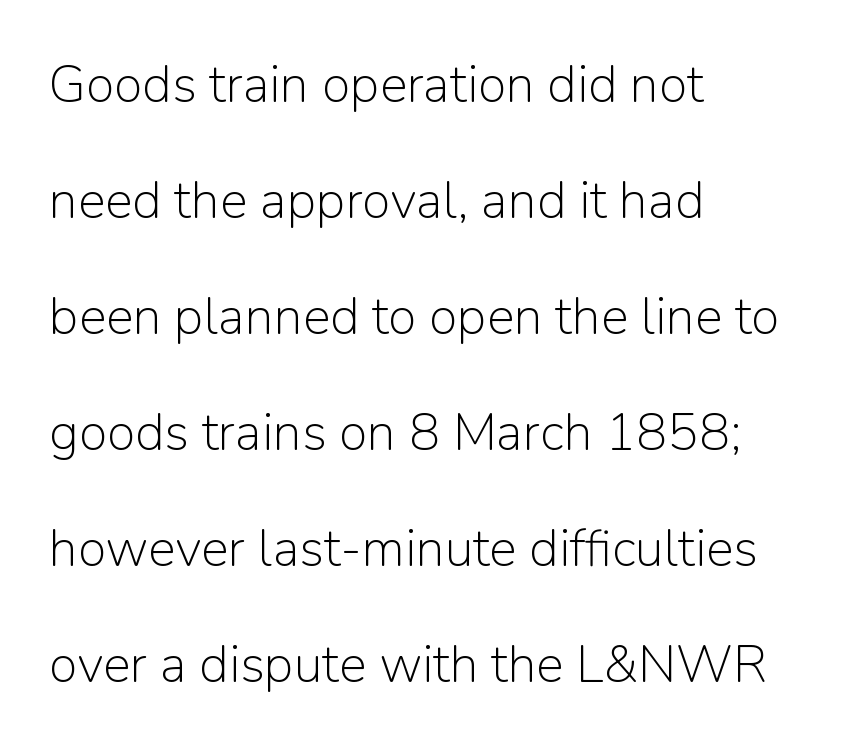
{"serif": "no", "italic": "no", "bold": "no", "weight": "light", "width": "normal", "stroke_contrast": "low", "x_height": "medium", "monospaced": "no", "underline": "no", "align": "left", "line_spacing": "loose", "line_spacing_ratio": 2.23, "letter_spacing": "normal", "letter_spacing_em": 0.0, "glyph_px": 52}
